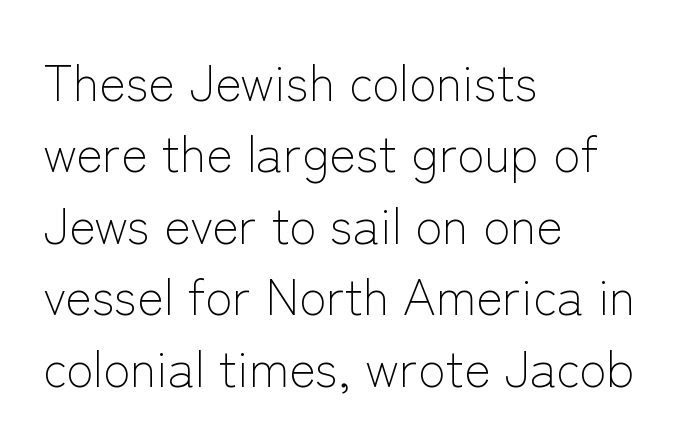
The image shows 50 px light sans-serif type, upright; set left-aligned, normal line spacing (1.43x), normal letter spacing, not underlined; low stroke contrast and a medium x-height.
